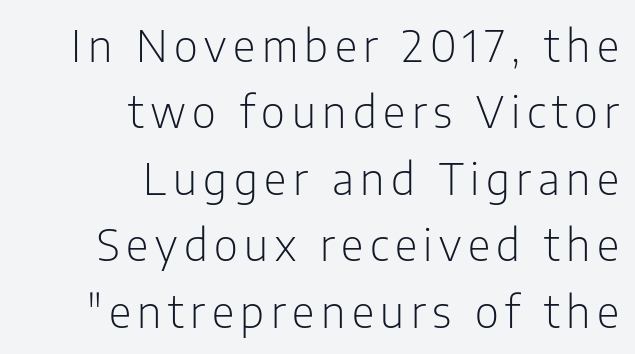
The image shows 44 px light, condensed sans-serif type, upright; set right-aligned, normal line spacing (1.51x), not underlined; low stroke contrast and a medium x-height.
